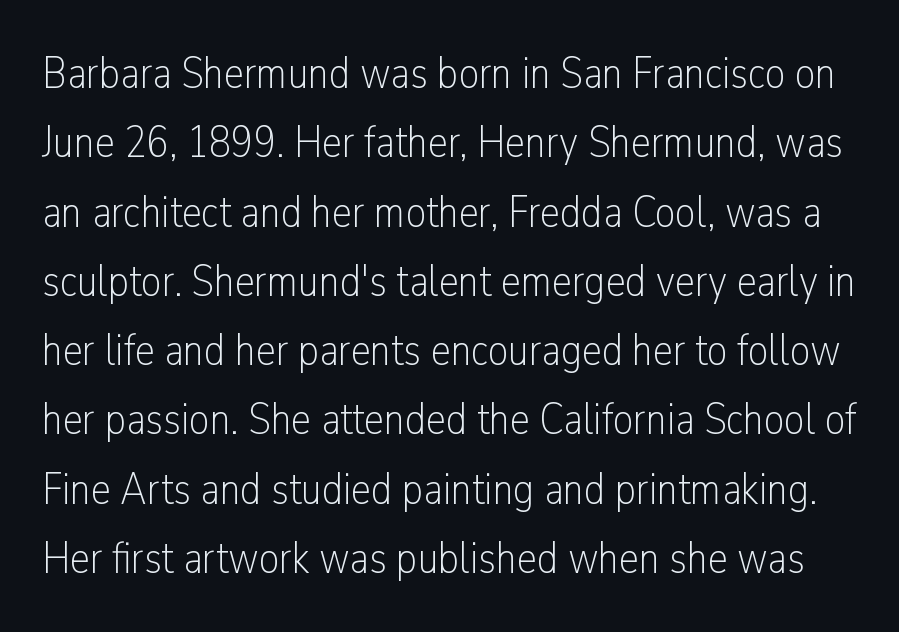
This is roman type, the default non-slanted kind. Leading: standard. Typographically, this falls in the sans-serif category. Each stroke keeps to a modest, everyday thickness or less.
